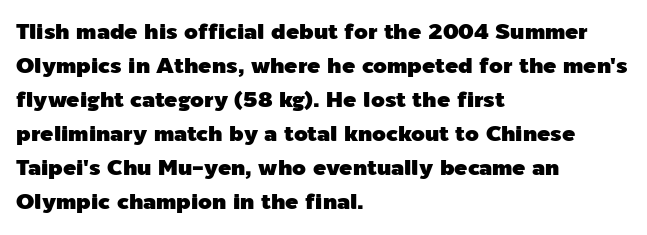
Students, observe: this is what conventionally led text looks like. This sample uses an upright cut, with every glyph sitting square on the baseline. A clean baseline with only descenders dipping below it. Each word holds together tightly as a unit, with standard inter-letter gaps.
